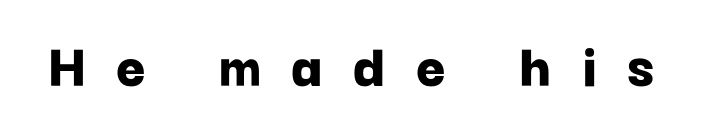
The image shows 64 px bold sans-serif type, upright; set unusually wide letter spacing (+0.47 em), not underlined; low stroke contrast and a medium x-height.
